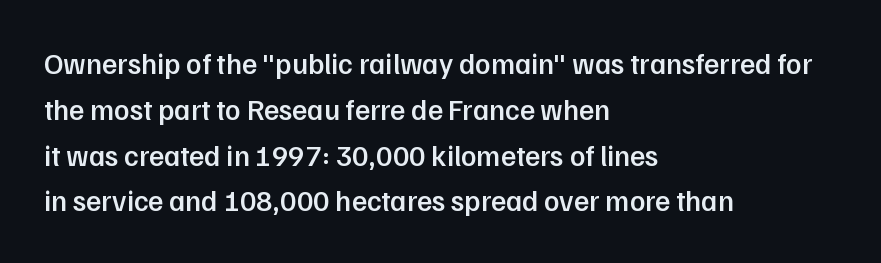
{"serif": "no", "italic": "no", "bold": "semi", "weight": "semibold", "width": "normal", "stroke_contrast": "low", "x_height": "medium", "monospaced": "no", "underline": "no", "align": "left", "line_spacing": "normal", "line_spacing_ratio": 1.58, "letter_spacing": "normal", "letter_spacing_em": 0.0, "glyph_px": 29}
